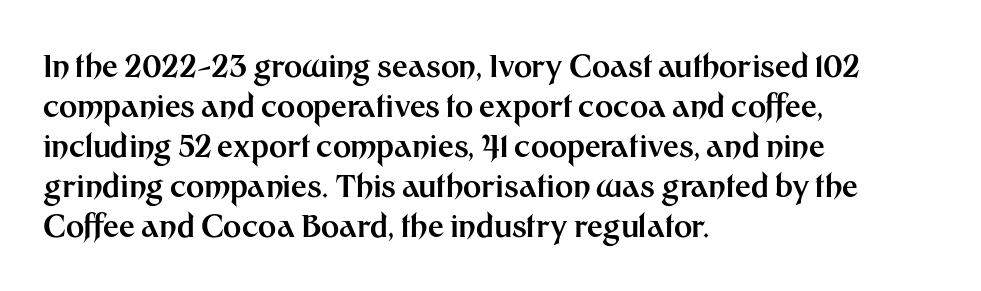
Q: Is the text bold? A: Yes.
Q: Is the text italic (slanted)? A: No, it is upright.
Q: Is the typeface a serif or a sans-serif typeface? A: Sans-serif.
Q: Is the text underlined? A: No.
Q: How is the paragraph aligned? A: Left-aligned.
Q: Is the spacing between letters normal or unusually wide? A: Normal.
Q: Is the spacing between lines tight, normal or loose? A: Normal.
Q: Width (condensed, normal, or wide)? A: Normal.
Q: Stroke contrast? A: Medium.
Q: x-height? A: Medium.
Q: Monospaced? A: No.
